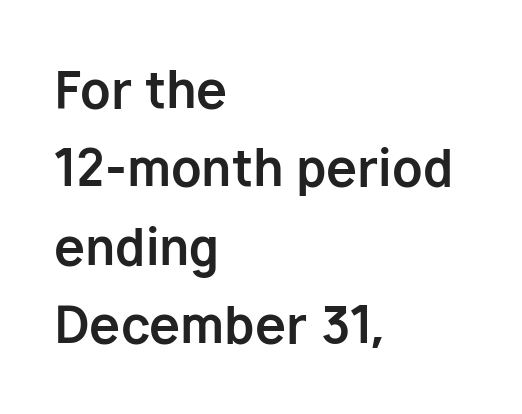
Check under the words: just untouched page. Do the characters align in a grid? No, the font is proportional. Does the weight exceed regular? Yes, all the way to bold. A typesetter would call this leading conventional body-copy spacing. The tracking reads as untouched default to a designer's eye. Check where the strokes stop: nothing finishes them off — pure sans.
